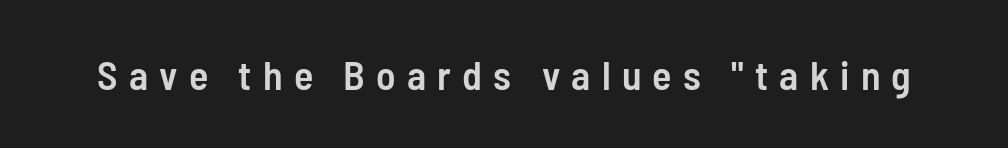
{"serif": "no", "italic": "no", "bold": "semi", "weight": "semibold", "width": "condensed", "stroke_contrast": "low", "x_height": "medium", "monospaced": "no", "underline": "no", "letter_spacing": "wide", "letter_spacing_em": 0.28, "glyph_px": 40}
